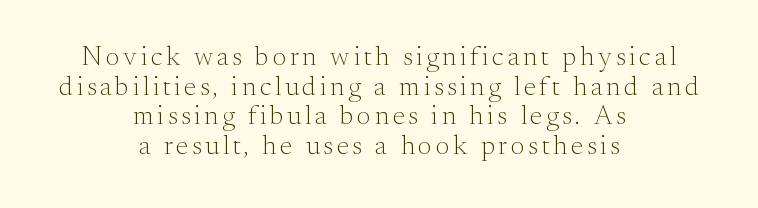
The lettering stays uniformly vertical, giving the passage a roman look. Summary of weight: not heavy and not bold. Successive baselines arrive quickly, one right under another. Check the space under the baseline: it is left empty. Horizontal alignment here is central, giving a formal, balanced look.
